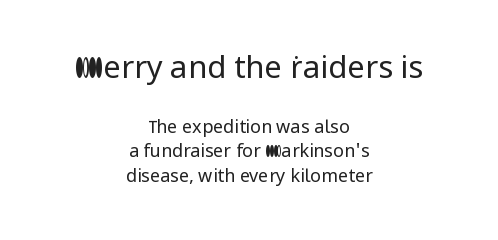
Q: Is the text bold? A: No.
Q: Is the text italic (slanted)? A: No, it is upright.
Q: Is the typeface a serif or a sans-serif typeface? A: Sans-serif.
Q: Is the text underlined? A: No.
Q: How is the paragraph aligned? A: Centered.
Q: Is the spacing between letters normal or unusually wide? A: Normal.
Q: Is the spacing between lines tight, normal or loose? A: Normal.
Q: Which block of text is set in a larger size, the first (top) or the second (bottom)? A: The first (top) one.
Q: Width (condensed, normal, or wide)? A: Normal.
Q: Stroke contrast? A: Low.
Q: x-height? A: Medium.
Q: Monospaced? A: No.
